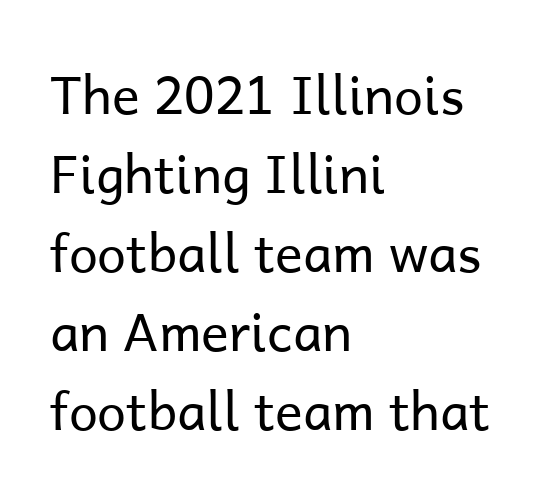
No word sits above an underline. Teacher's note: observe the even left margin — that is flush-left alignment. The passage shown is typed in a proportional face where columns would drift. Students, observe: this is what conventionally led text looks like. The weight would be labelled regular, book, light, or lighter still. The typography opts for an upright posture over an oblique one.
